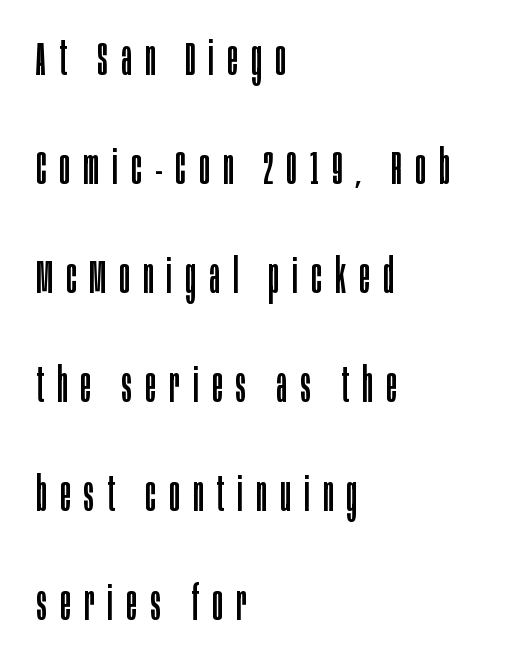
Q: Is the text bold? A: No.
Q: Is the text italic (slanted)? A: No, it is upright.
Q: Is the typeface a serif or a sans-serif typeface? A: Sans-serif.
Q: Is the text underlined? A: No.
Q: How is the paragraph aligned? A: Left-aligned.
Q: Is the spacing between letters normal or unusually wide? A: Unusually wide.
Q: Is the spacing between lines tight, normal or loose? A: Loose.
Q: Width (condensed, normal, or wide)? A: Condensed.
Q: Stroke contrast? A: Low.
Q: x-height? A: Large.
Q: Monospaced? A: No.
